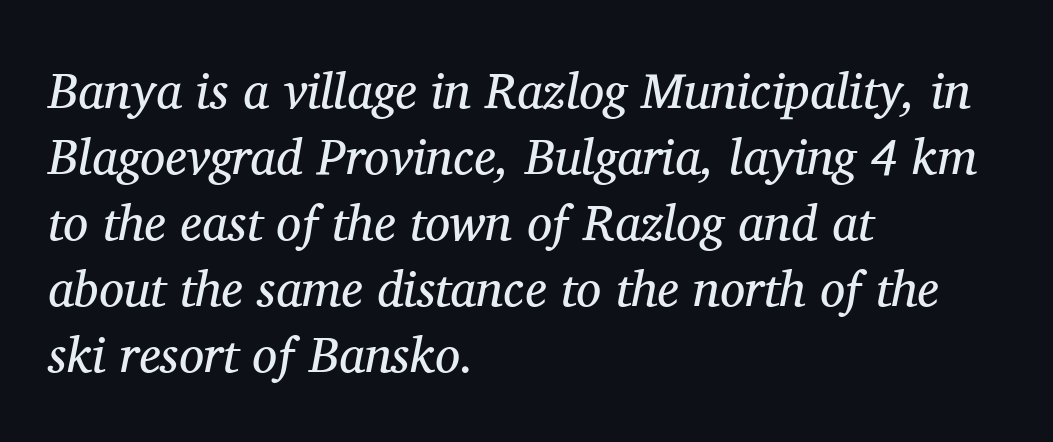
{"serif": "yes", "italic": "yes", "lean": "right", "slant_degrees": 11, "bold": "no", "weight": "regular", "width": "normal", "stroke_contrast": "medium", "x_height": "medium", "monospaced": "no", "underline": "no", "align": "left", "line_spacing": "normal", "line_spacing_ratio": 1.32, "letter_spacing": "normal", "letter_spacing_em": 0.0, "glyph_px": 50}
